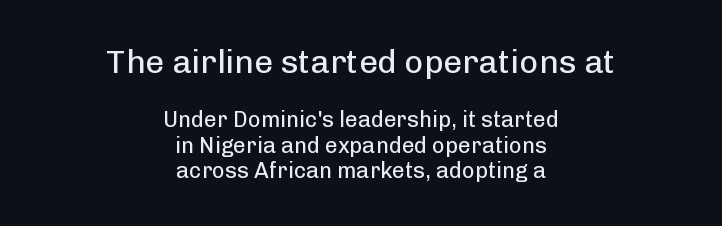
No extra tracking has been applied to these lines. The typesetter chose a symmetrical, centered arrangement here. Words float on clear page, feet unadorned. Every stem runs plumb, perpendicular to the baseline. Character widths vary here, with narrow letters taking less room than wide ones.
